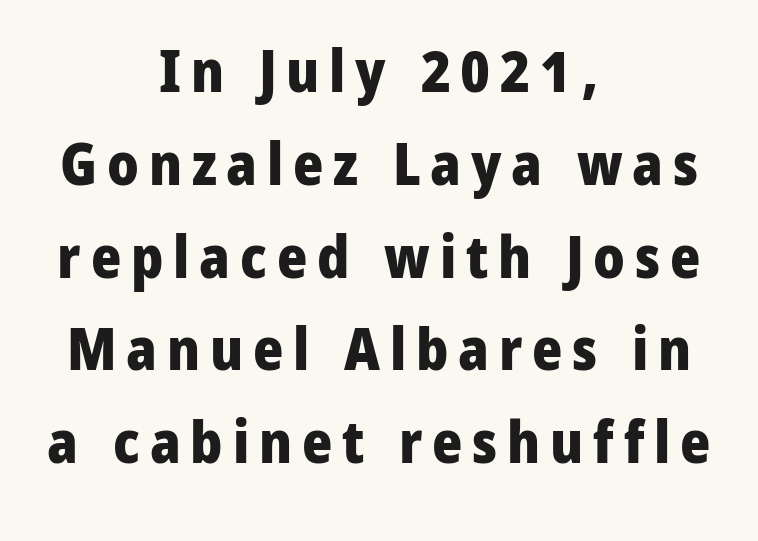
Is there any slant? The stems are plumb. Type without underlining. Each letter keeps its own natural width here, so spacing adapts to shape. The typesetting leans heavy: a genuine bold.
